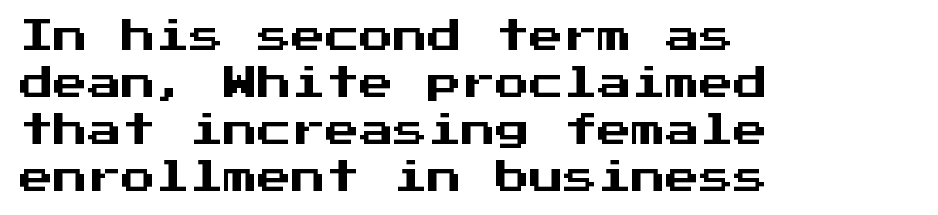
{"serif": "no", "italic": "no", "width": "normal", "stroke_contrast": "medium", "x_height": "medium", "monospaced": "yes", "underline": "no", "align": "left", "line_spacing": "normal", "line_spacing_ratio": 1.38, "letter_spacing": "normal", "letter_spacing_em": 0.0, "glyph_px": 34}
